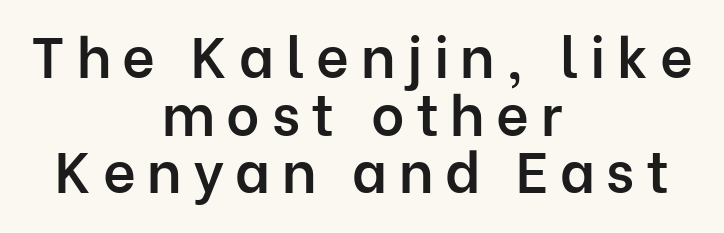
Q: Is the text bold? A: Semi-bold.
Q: Is the text italic (slanted)? A: No, it is upright.
Q: Is the typeface a serif or a sans-serif typeface? A: Sans-serif.
Q: Is the text underlined? A: No.
Q: How is the paragraph aligned? A: Centered.
Q: Is the spacing between letters normal or unusually wide? A: Unusually wide.
Q: Is the spacing between lines tight, normal or loose? A: Tight.
Q: Width (condensed, normal, or wide)? A: Normal.
Q: Stroke contrast? A: Low.
Q: x-height? A: Medium.
Q: Monospaced? A: No.
